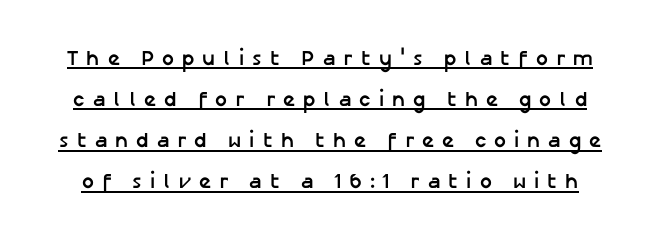
The image shows 21 px bold type, upright; set loose line spacing (1.96x), unusually wide letter spacing (+0.38 em), underlined.
